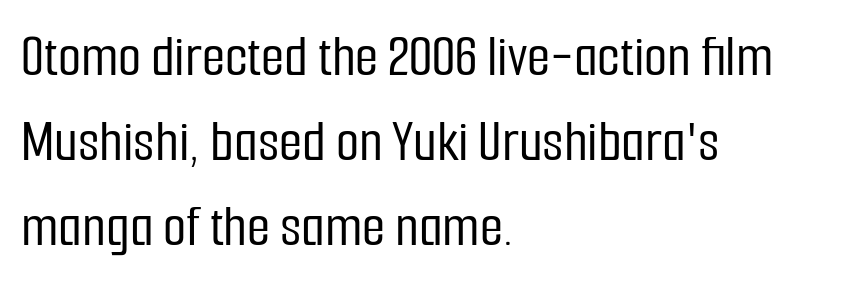
The image shows 60 px condensed sans-serif type, upright; set left-aligned, normal line spacing (1.42x), normal letter spacing, not underlined; low stroke contrast and a medium x-height.
